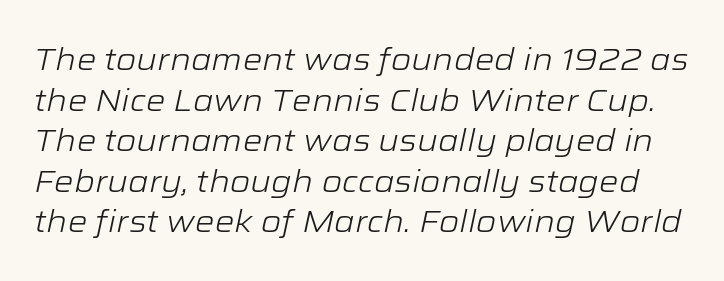
{"italic": "yes", "lean": "right", "slant_degrees": 12, "bold": "no", "weight": "light", "width": "wide", "stroke_contrast": "low", "x_height": "medium", "monospaced": "no", "underline": "no", "line_spacing": "normal", "line_spacing_ratio": 1.31, "letter_spacing": "normal", "letter_spacing_em": 0.0, "glyph_px": 31}
